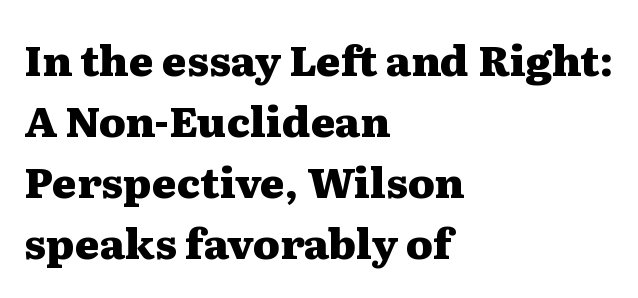
{"serif": "yes", "italic": "no", "bold": "yes", "weight": "heavy", "width": "wide", "stroke_contrast": "medium", "x_height": "medium", "monospaced": "no", "underline": "no", "align": "left", "line_spacing": "normal", "line_spacing_ratio": 1.45, "letter_spacing": "normal", "letter_spacing_em": 0.0, "glyph_px": 42}
